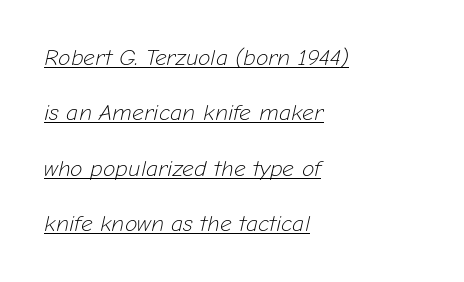
Line spacing here is loose. Compared with typical body copy, the letter spacing here is the same. Letters have the restrained weight of plain body copy at most. This is oblique type, the kind used for emphasis or titles. This rendering features underlined lettering. The lines are quadded left.
